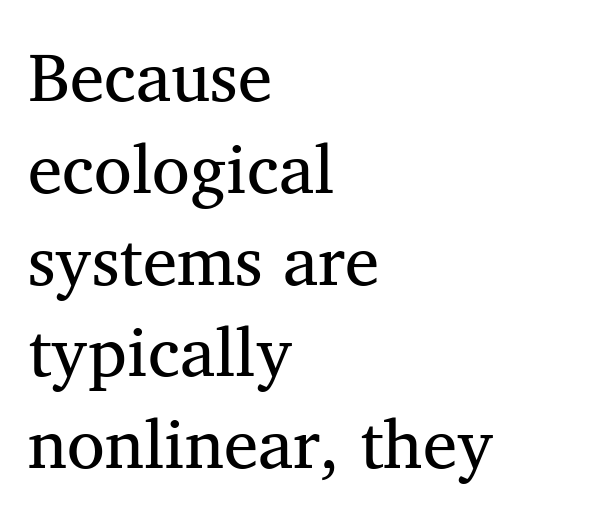
Here the designer chose a conventional face with non-uniform glyph widths. A typesetter would call this leading conventional body-copy spacing. You could call the tracking neutral — neither tight nor loose. Ordinary non-slanted type is in use. A light-to-regular cut is what we see here.
